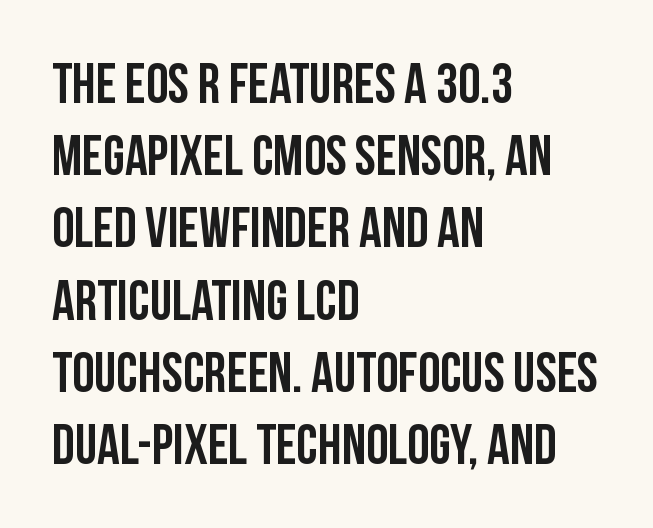
The image shows 56 px condensed sans-serif type, upright; set left-aligned, normal line spacing (1.29x), normal letter spacing, not underlined; low stroke contrast and a large x-height.
